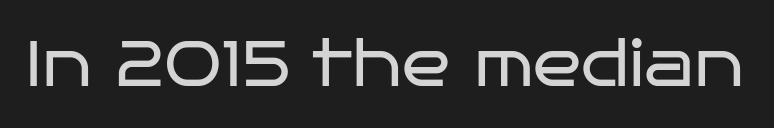
Q: Is the text bold? A: No.
Q: Is the text italic (slanted)? A: No, it is upright.
Q: Is the typeface a serif or a sans-serif typeface? A: Sans-serif.
Q: Is the text underlined? A: No.
Q: Is the spacing between letters normal or unusually wide? A: Normal.
Q: Width (condensed, normal, or wide)? A: Wide.
Q: Stroke contrast? A: Low.
Q: x-height? A: Large.
Q: Monospaced? A: No.
